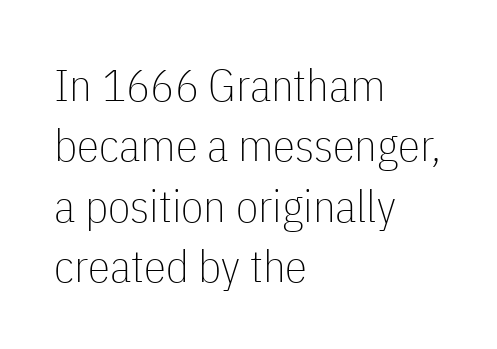
The image shows 45 px thin, condensed sans-serif type, upright; set left-aligned, normal line spacing (1.34x), normal letter spacing, not underlined; low stroke contrast and a medium x-height.
